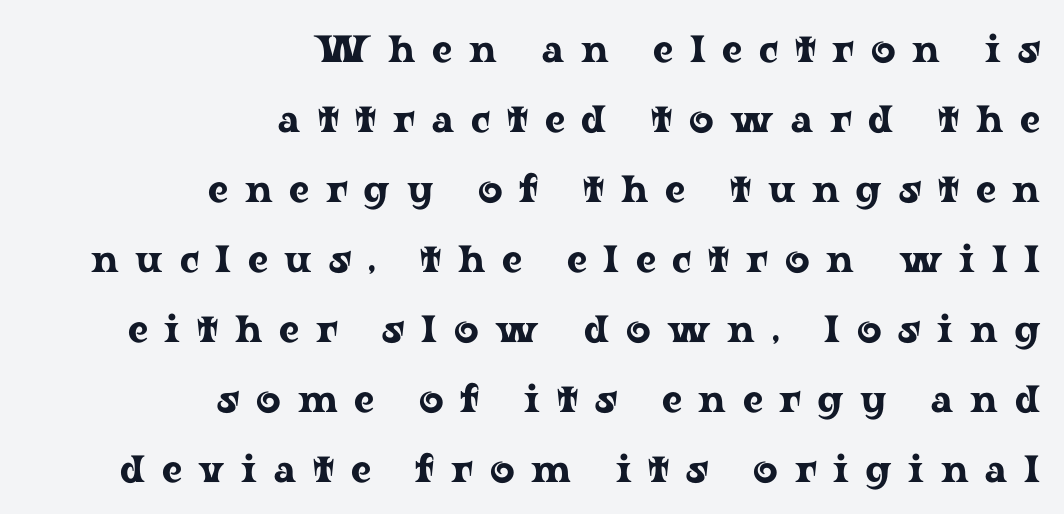
Q: Is the text italic (slanted)? A: No, it is upright.
Q: Is the typeface a serif or a sans-serif typeface? A: Serif.
Q: Is the text underlined? A: No.
Q: How is the paragraph aligned? A: Right-aligned.
Q: Is the spacing between letters normal or unusually wide? A: Unusually wide.
Q: Width (condensed, normal, or wide)? A: Wide.
Q: Stroke contrast? A: Low.
Q: x-height? A: Medium.
Q: Monospaced? A: No.
